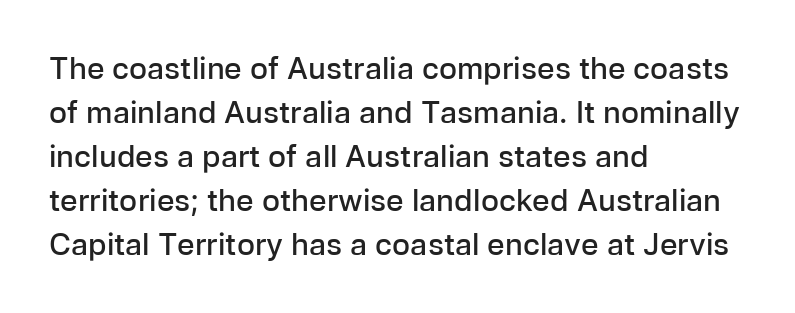
The image shows 30 px semibold sans-serif type, upright; set left-aligned, normal line spacing (1.47x), normal letter spacing, not underlined; low stroke contrast and a medium x-height.
